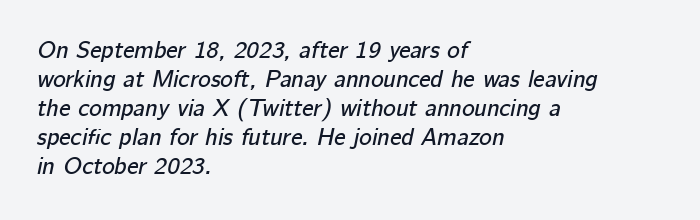
The image shows 24 px text type, italic (leaning right); set left-aligned, line spacing 1.21x, normal letter spacing, not underlined.
